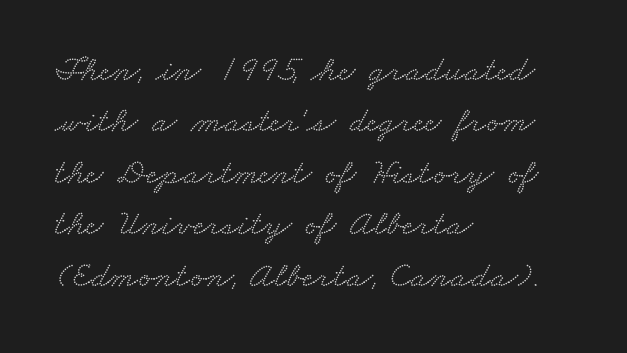
{"width": "wide", "stroke_contrast": "low", "x_height": "small", "monospaced": "no", "underline": "no", "align": "left", "line_spacing": "normal", "line_spacing_ratio": 1.43, "letter_spacing": "normal", "letter_spacing_em": 0.0, "glyph_px": 36}
